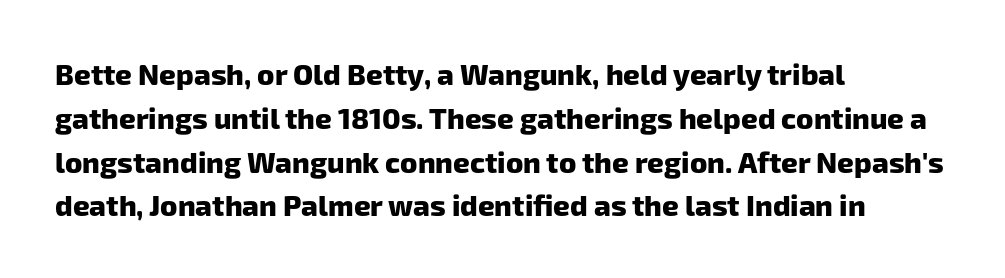
{"serif": "no", "bold": "yes", "weight": "heavy", "width": "normal", "stroke_contrast": "low", "x_height": "medium", "monospaced": "no", "underline": "no", "align": "left", "line_spacing": "normal", "line_spacing_ratio": 1.51, "letter_spacing": "normal", "letter_spacing_em": 0.0, "glyph_px": 29}
